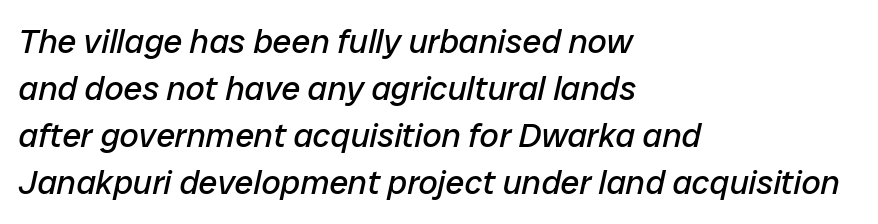
{"italic": "yes", "lean": "right", "slant_degrees": 12, "bold": "no", "weight": "regular", "width": "normal", "stroke_contrast": "low", "x_height": "medium", "monospaced": "no", "underline": "no", "align": "left", "line_spacing": "normal", "line_spacing_ratio": 1.38, "letter_spacing": "normal", "letter_spacing_em": 0.0, "glyph_px": 34}
